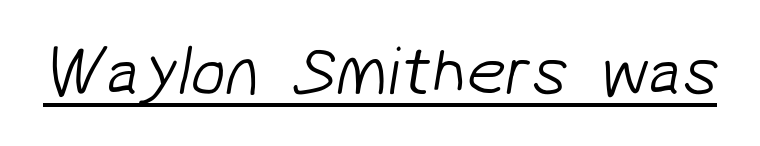
The image shows 70 px light sans-serif type; set normal letter spacing, underlined; low stroke contrast and a medium x-height.
